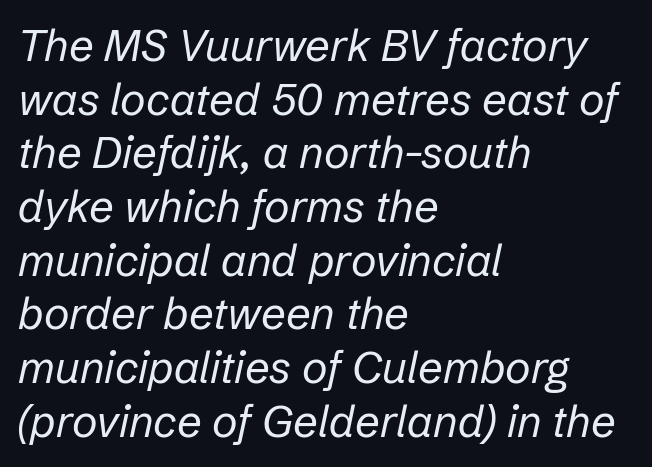
The image shows 44 px regular-weight type, italic (leaning right); set left-aligned, line spacing 1.22x, normal letter spacing, not underlined; low stroke contrast and a medium x-height.
